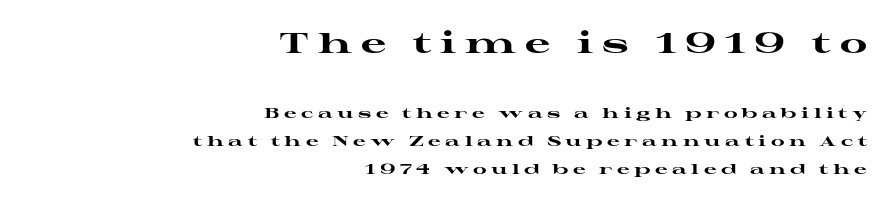
Q: Is the text bold? A: Yes.
Q: Is the text italic (slanted)? A: No, it is upright.
Q: Is the typeface a serif or a sans-serif typeface? A: Serif.
Q: Is the text underlined? A: No.
Q: How is the paragraph aligned? A: Right-aligned.
Q: Is the spacing between letters normal or unusually wide? A: Unusually wide.
Q: Is the spacing between lines tight, normal or loose? A: Loose.
Q: Which block of text is set in a larger size, the first (top) or the second (bottom)? A: The first (top) one.
Q: Width (condensed, normal, or wide)? A: Wide.
Q: Stroke contrast? A: High.
Q: x-height? A: Medium.
Q: Monospaced? A: No.
